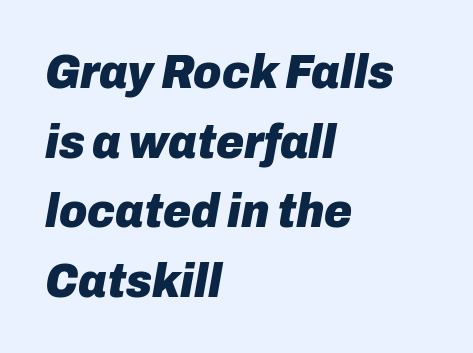
A typesetter would call this leading conventional body-copy spacing. Is the type bold? Yes — the strokes are clearly thick and heavy. Varying glyph widths throughout — classic text-font behaviour. Tracking value appears to be zero — textbook default spacing. No word sits above an underline.
